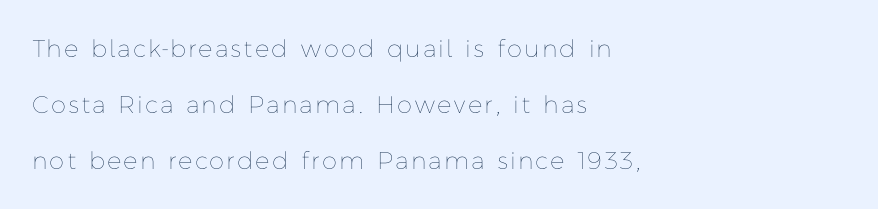
Q: Is the text bold? A: No.
Q: Is the text italic (slanted)? A: No, it is upright.
Q: Is the text underlined? A: No.
Q: How is the paragraph aligned? A: Left-aligned.
Q: Is the spacing between lines tight, normal or loose? A: Loose.
